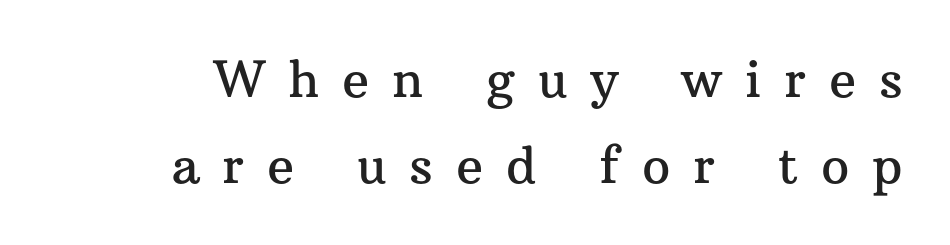
The image shows 50 px serif type, upright; set line spacing 1.73x, unusually wide letter spacing (+0.46 em), not underlined; medium stroke contrast and a medium x-height.
